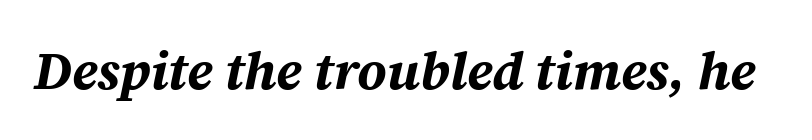
Q: Is the text bold? A: Yes.
Q: Is the text italic (slanted)? A: Yes, it leans right by about 12 degrees.
Q: Is the text underlined? A: No.
Q: Is the spacing between letters normal or unusually wide? A: Normal.
Q: Width (condensed, normal, or wide)? A: Normal.
Q: Stroke contrast? A: Medium.
Q: x-height? A: Medium.
Q: Monospaced? A: No.
